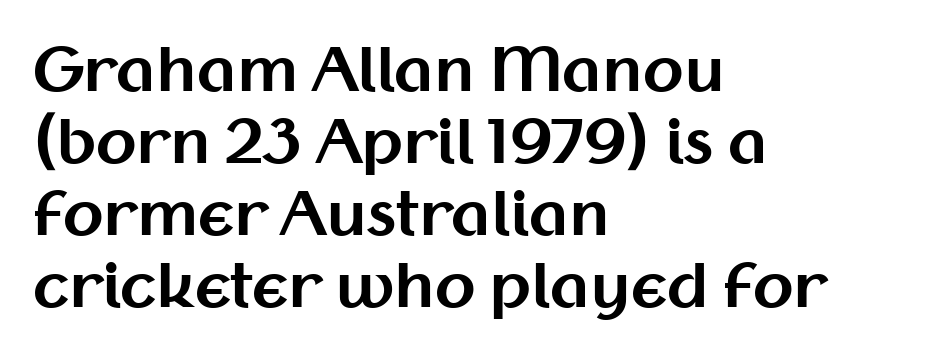
Lines of text with bare space underneath. The gaps between neighbouring characters are ordinary and unremarkable. Letterform terminals end flat and unadorned throughout the passage. The passage shown is typed in a proportional face where columns would drift. On the weight axis this lands at bold, roughly 700.
